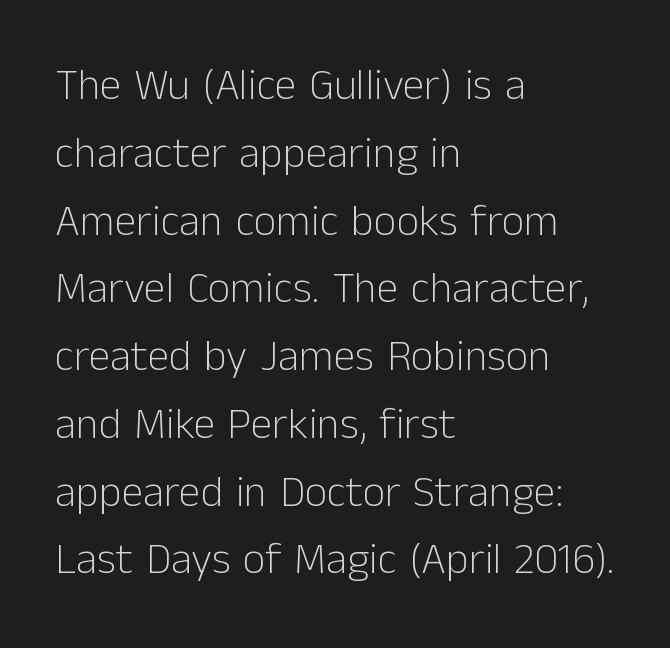
Q: Is the text bold? A: No.
Q: Is the text italic (slanted)? A: No, it is upright.
Q: Is the typeface a serif or a sans-serif typeface? A: Sans-serif.
Q: Is the text underlined? A: No.
Q: How is the paragraph aligned? A: Left-aligned.
Q: Is the spacing between letters normal or unusually wide? A: Normal.
Q: Is the spacing between lines tight, normal or loose? A: Normal.
Q: Width (condensed, normal, or wide)? A: Normal.
Q: Stroke contrast? A: Low.
Q: x-height? A: Medium.
Q: Monospaced? A: No.
